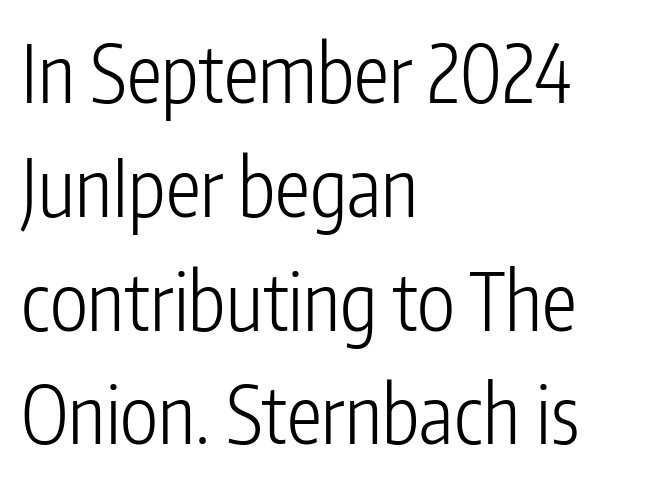
Q: Is the text bold? A: No.
Q: Is the text italic (slanted)? A: No, it is upright.
Q: Is the typeface a serif or a sans-serif typeface? A: Sans-serif.
Q: Is the text underlined? A: No.
Q: How is the paragraph aligned? A: Left-aligned.
Q: Is the spacing between letters normal or unusually wide? A: Normal.
Q: Is the spacing between lines tight, normal or loose? A: Normal.
Q: Width (condensed, normal, or wide)? A: Condensed.
Q: Stroke contrast? A: Low.
Q: x-height? A: Medium.
Q: Monospaced? A: No.
